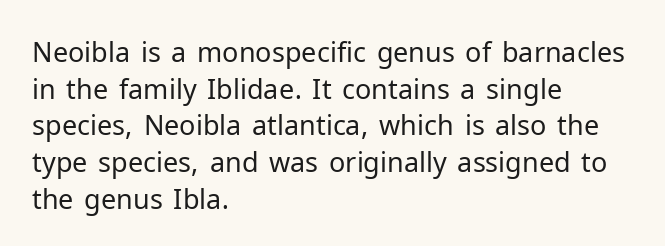
The image shows 27 px text type, upright; set left-aligned, normal line spacing (1.36x), normal letter spacing, not underlined.
